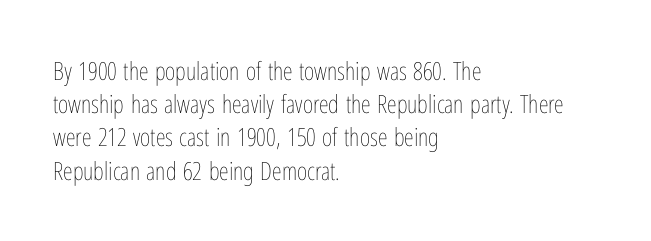
These lines sit exactly where default settings would place them. Decoration check: the copy has no underline. The typeface has the unassuming heft of standard copy or less. Horizontal alignment here is leftward, the default for most running prose.
